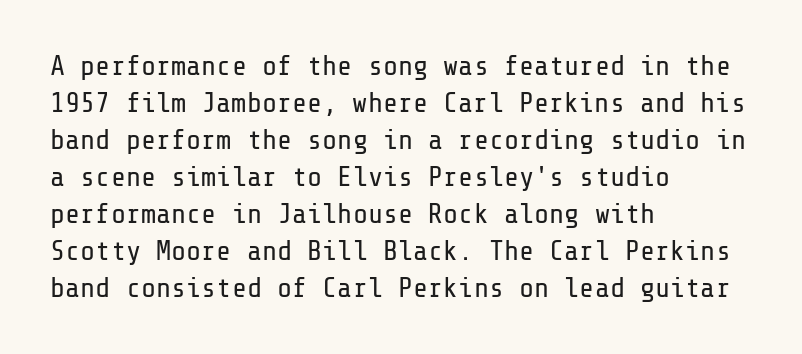
{"serif": "no", "italic": "no", "bold": "no", "weight": "regular", "width": "normal", "stroke_contrast": "low", "x_height": "medium", "underline": "no", "align": "left", "line_spacing": "normal", "line_spacing_ratio": 1.32, "letter_spacing": "normal", "letter_spacing_em": 0.0, "glyph_px": 28}
